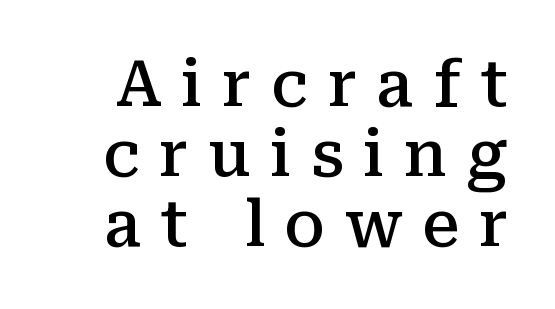
The image shows 63 px semibold serif type, upright; set tight line spacing (1.11x), unusually wide letter spacing (+0.31 em), not underlined; medium stroke contrast and a medium x-height.
